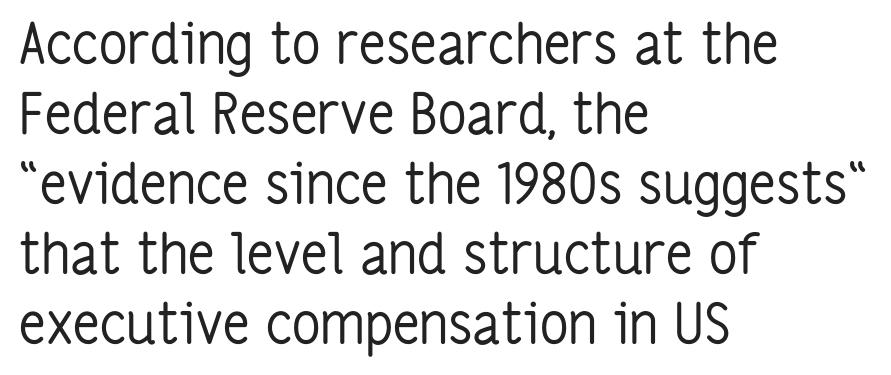
A student would call this left alignment; a typographer would say flush left, rag right. A typesetter would call this proportional, since set widths differ per character. Designer's note — italics off, roman on. Glyph-to-glyph distance matches everyday printed text.
